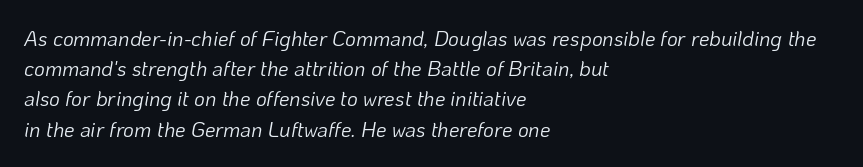
Q: Is the text bold? A: No.
Q: Is the text italic (slanted)? A: Yes, it leans right by about 10 degrees.
Q: Is the text underlined? A: No.
Q: How is the paragraph aligned? A: Left-aligned.
Q: Is the spacing between letters normal or unusually wide? A: Normal.
Q: Is the spacing between lines tight, normal or loose? A: Normal.
